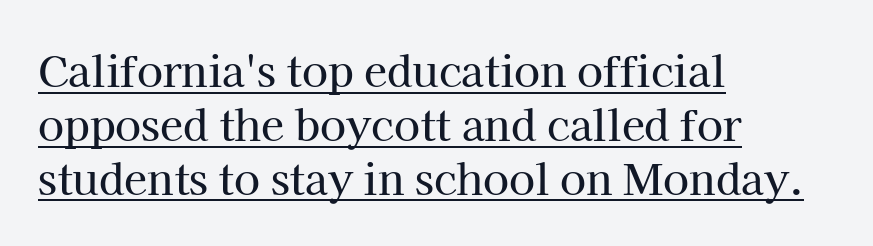
{"serif": "yes", "italic": "no", "width": "normal", "stroke_contrast": "high", "x_height": "medium", "monospaced": "no", "underline": "yes", "align": "left", "line_spacing": "normal", "line_spacing_ratio": 1.28, "letter_spacing": "normal", "letter_spacing_em": 0.0, "glyph_px": 42}
